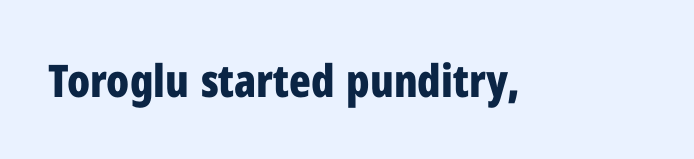
Think of a printed novel: that variable character pitch is what you see here. Quick note: underline off. Are there feet on the stems? There aren't — it's a sans. In terms of letterspacing, this is plain default setting.
